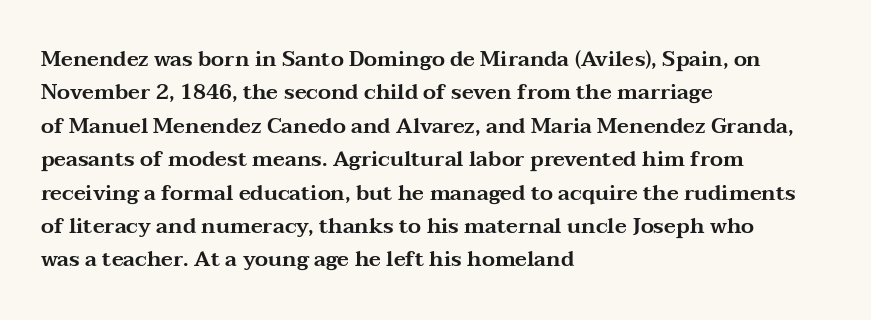
{"italic": "no", "underline": "no", "align": "left", "line_spacing": "normal", "line_spacing_ratio": 1.59, "letter_spacing": "normal", "letter_spacing_em": 0.0, "glyph_px": 21}
